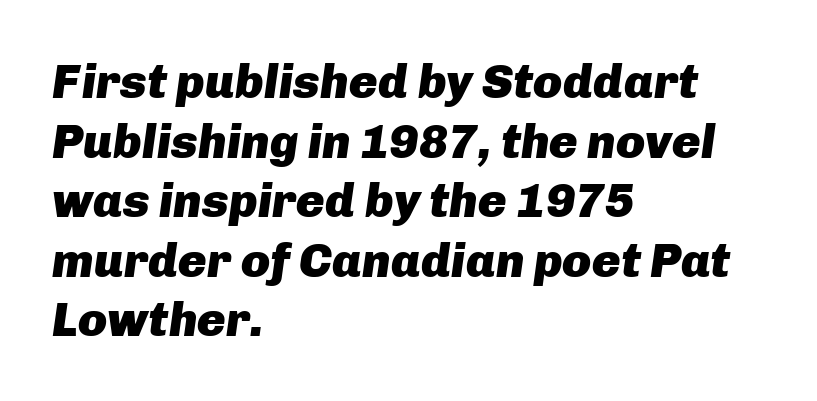
The image shows 48 px heavy type, italic (leaning right); set left-aligned, line spacing 1.24x, normal letter spacing, not underlined; low stroke contrast and a medium x-height.
